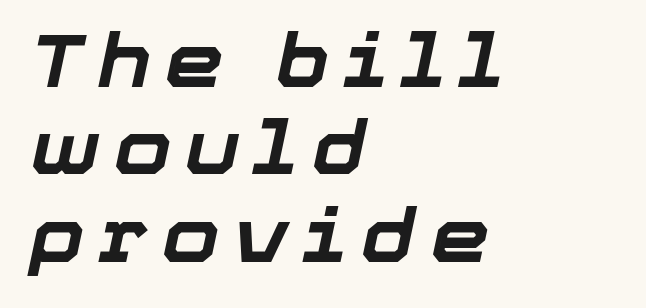
Each row of text sits above clean, open space. Each letter keeps its own natural width here, so spacing adapts to shape. All the whitespace from short lines collects on the right. The rendering applies a slant to the glyphs. Pretty heavy lettering here — definitely bold.
